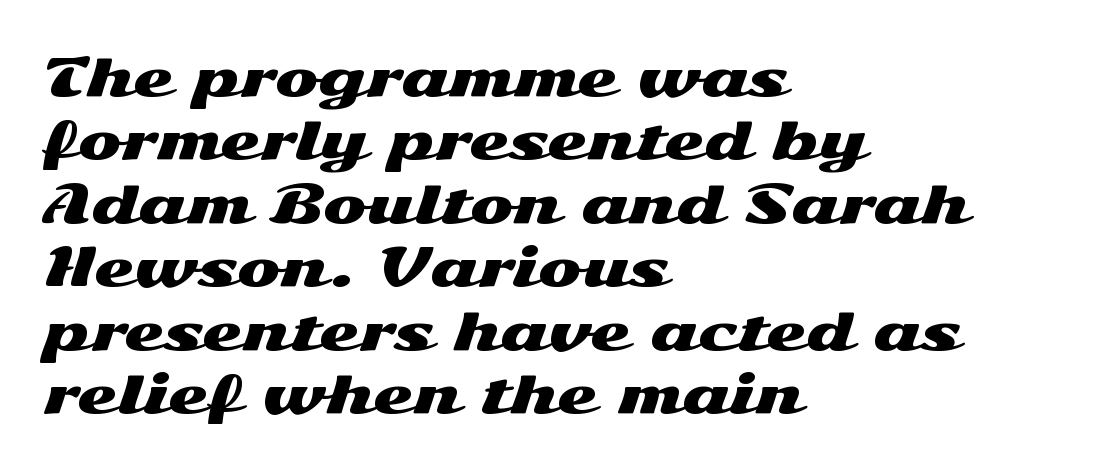
{"serif": "no", "width": "wide", "stroke_contrast": "medium", "x_height": "medium", "monospaced": "no", "underline": "no", "align": "left", "line_spacing_ratio": 1.22, "letter_spacing": "normal", "letter_spacing_em": 0.0, "glyph_px": 52}
